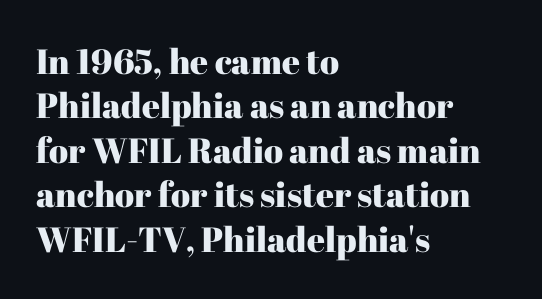
Q: Is the text italic (slanted)? A: No, it is upright.
Q: Is the typeface a serif or a sans-serif typeface? A: Serif.
Q: Is the text underlined? A: No.
Q: How is the paragraph aligned? A: Left-aligned.
Q: Is the spacing between letters normal or unusually wide? A: Normal.
Q: Is the spacing between lines tight, normal or loose? A: Normal.
Q: Width (condensed, normal, or wide)? A: Normal.
Q: Stroke contrast? A: High.
Q: x-height? A: Medium.
Q: Monospaced? A: No.
